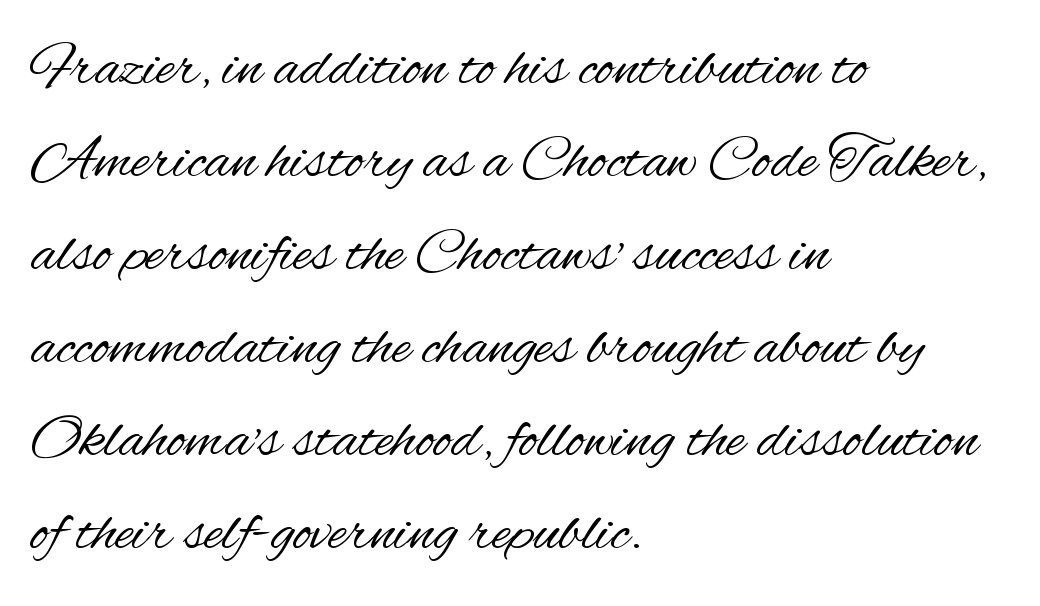
{"serif": "no", "bold": "no", "weight": "regular", "width": "condensed", "stroke_contrast": "medium", "x_height": "small", "monospaced": "no", "underline": "no", "align": "left", "line_spacing": "normal", "line_spacing_ratio": 1.5, "letter_spacing": "normal", "letter_spacing_em": 0.0, "glyph_px": 62}
